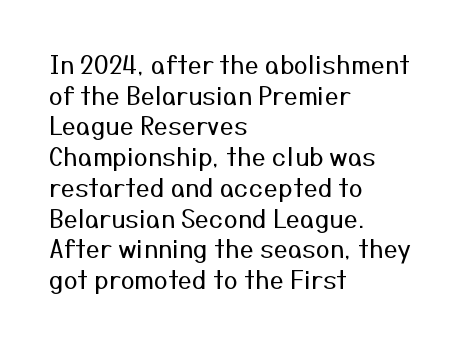
Q: Is the text bold? A: No.
Q: Is the text italic (slanted)? A: No, it is upright.
Q: Is the text underlined? A: No.
Q: How is the paragraph aligned? A: Left-aligned.
Q: Is the spacing between letters normal or unusually wide? A: Normal.
